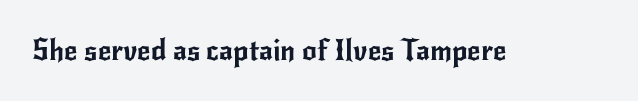
Q: Is the text italic (slanted)? A: No, it is upright.
Q: Is the typeface a serif or a sans-serif typeface? A: Sans-serif.
Q: Is the text underlined? A: No.
Q: Is the spacing between letters normal or unusually wide? A: Normal.
Q: Width (condensed, normal, or wide)? A: Normal.
Q: Stroke contrast? A: Low.
Q: x-height? A: Small.
Q: Monospaced? A: No.
